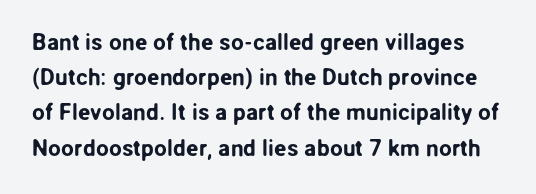
{"italic": "no", "underline": "no", "line_spacing": "normal", "line_spacing_ratio": 1.53, "letter_spacing": "normal", "letter_spacing_em": 0.0, "glyph_px": 23}
